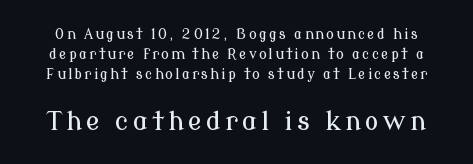
Q: Is the text italic (slanted)? A: No, it is upright.
Q: Is the text underlined? A: No.
Q: Is the spacing between lines tight, normal or loose? A: Normal.
Q: Which block of text is set in a larger size, the first (top) or the second (bottom)? A: The second (bottom) one.
